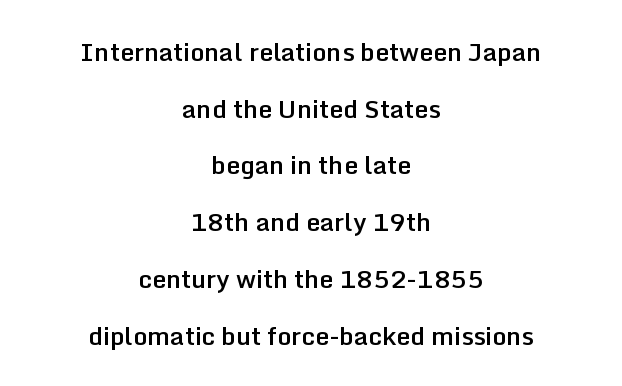
Q: Is the text bold? A: Semi-bold.
Q: Is the text italic (slanted)? A: No, it is upright.
Q: Is the text underlined? A: No.
Q: How is the paragraph aligned? A: Centered.
Q: Is the spacing between letters normal or unusually wide? A: Normal.
Q: Is the spacing between lines tight, normal or loose? A: Loose.
